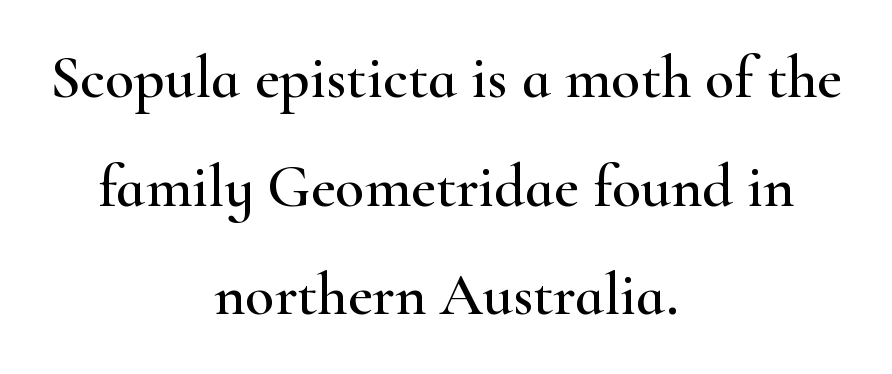
Just letters on the line, the space beneath them empty. Caption: standard tracking, unaltered. The characters display serif detailing at their extremities. These lines stack symmetrically, like a column narrowing and widening about its center. Nope, not italic — everything's standing straight.
